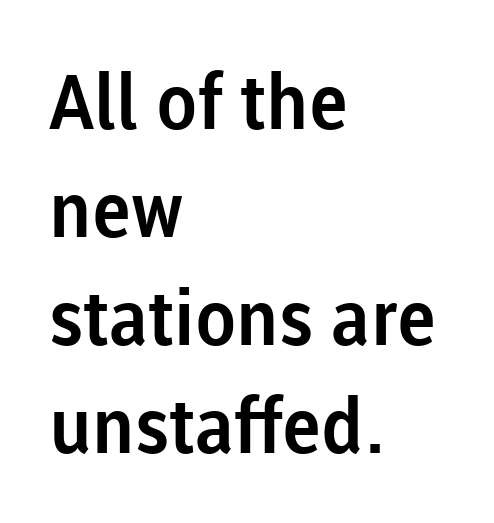
What stands out about the letter spacing? Nothing — it is the standard amount. Typeset ragged right — the left edge is the straight one. No word sits above an underline. Does the leading feel generous? No, just average. Unlike a traditional serif, this face leaves its strokes unadorned. The letters advance in unequal steps, a hallmark of proportional type.
